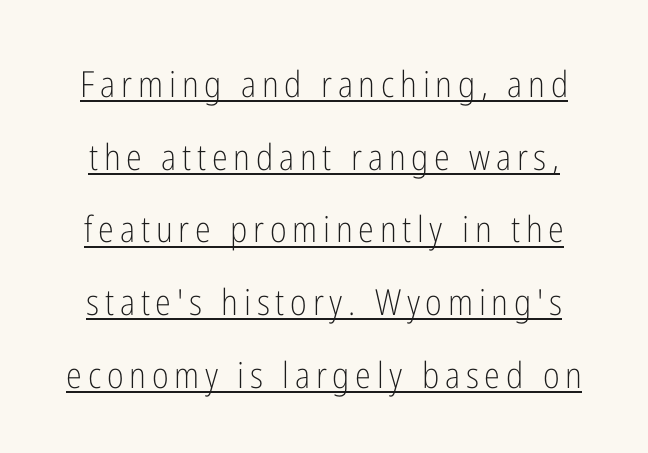
Loosely led — the rows are spread out. Varying glyph widths throughout — classic text-font behaviour. What kind of face is this? One without serifs — a sans. The strokes carry an ordinary text weight at most.
